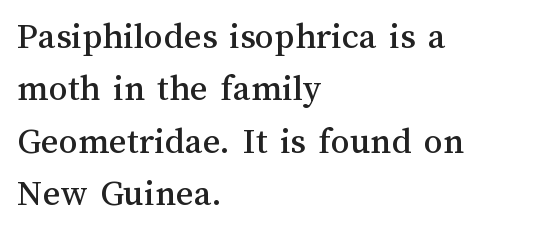
The image shows 38 px text type, upright; set left-aligned, normal line spacing (1.38x), normal letter spacing, not underlined; medium stroke contrast and a medium x-height.
